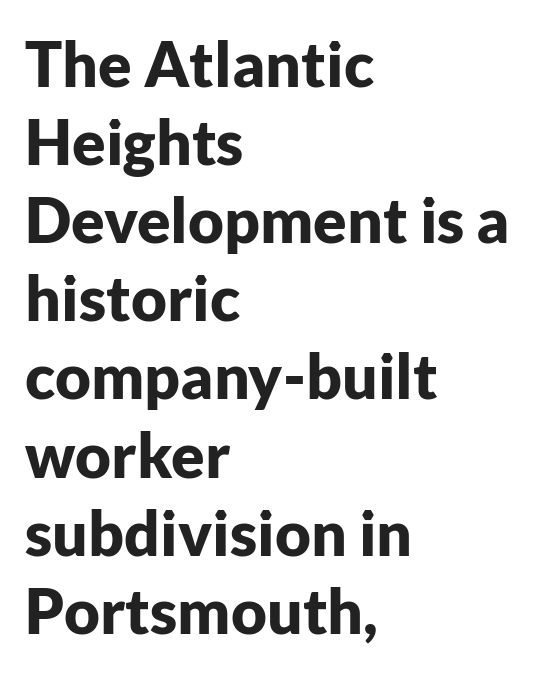
You could not count columns in this text — the font is proportionally spaced. Baseline-to-baseline distance is the conventional proportion of letter height. Tall strokes in this sample are plumb rather than angled. Nothing unusual about the tracking: characters are spaced as the font intends. Alignment: flush left.
